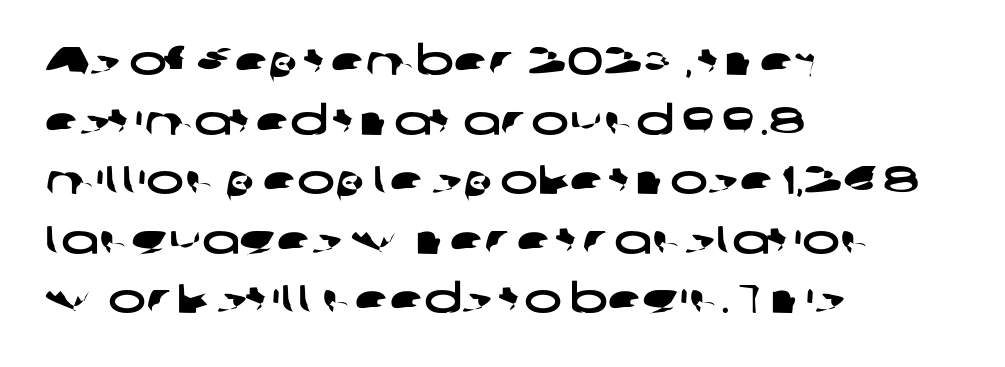
The image shows 40 px wide sans-serif type; set left-aligned, normal line spacing (1.49x), normal letter spacing, not underlined; low stroke contrast and a medium x-height.
